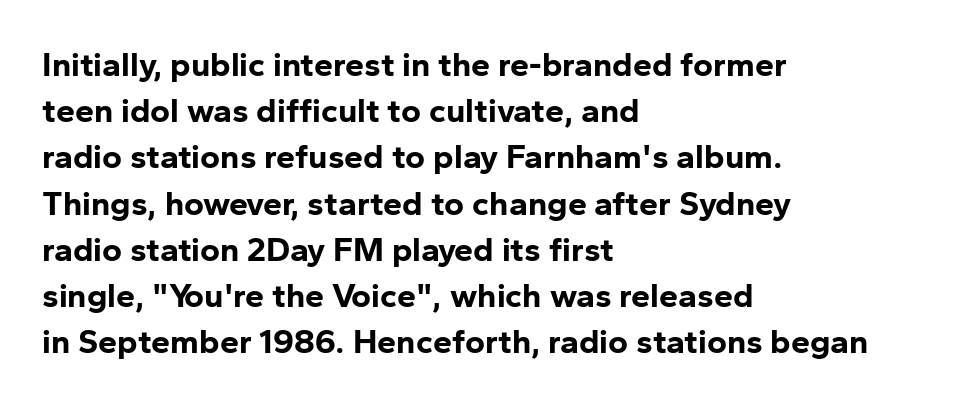
{"serif": "no", "italic": "no", "bold": "yes", "weight": "bold", "width": "normal", "stroke_contrast": "low", "x_height": "medium", "monospaced": "no", "underline": "no", "align": "left", "line_spacing": "normal", "line_spacing_ratio": 1.36, "letter_spacing": "normal", "letter_spacing_em": 0.0, "glyph_px": 34}
